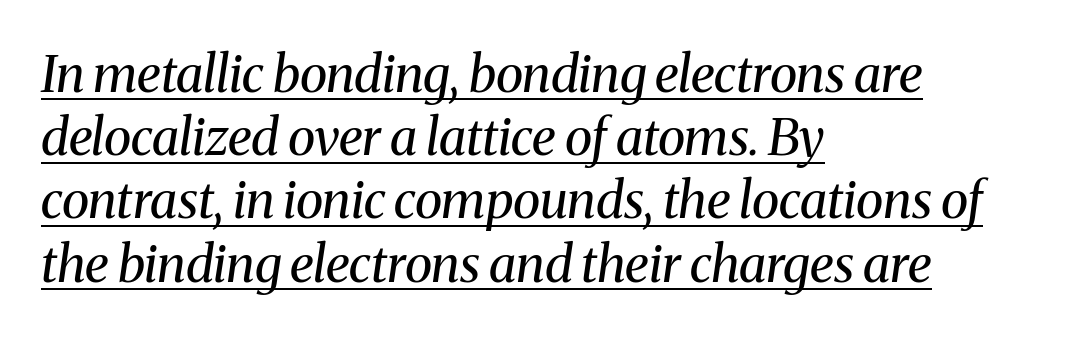
{"serif": "yes", "italic": "yes", "lean": "right", "slant_degrees": 8, "bold": "no", "weight": "regular", "width": "normal", "stroke_contrast": "medium", "x_height": "medium", "monospaced": "no", "underline": "yes", "align": "left", "line_spacing_ratio": 1.24, "letter_spacing": "normal", "letter_spacing_em": 0.0, "glyph_px": 51}
